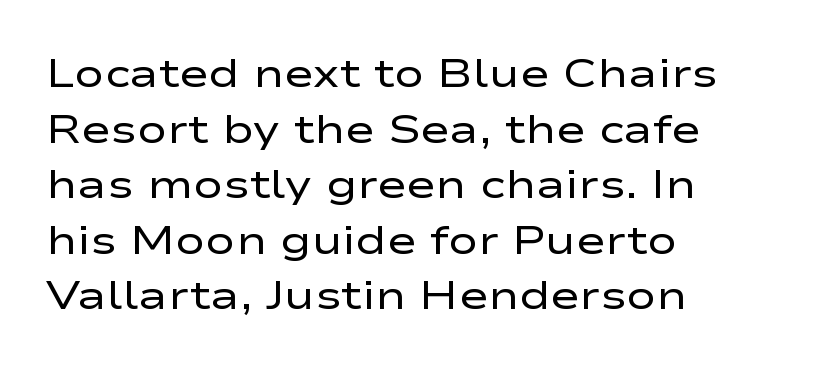
Compared with a centered layout, this one pins lines to the left instead. Think of a printed novel: that variable character pitch is what you see here. The type is set solid horizontally, with unmodified tracking. Beneath every word, the page is bare.
